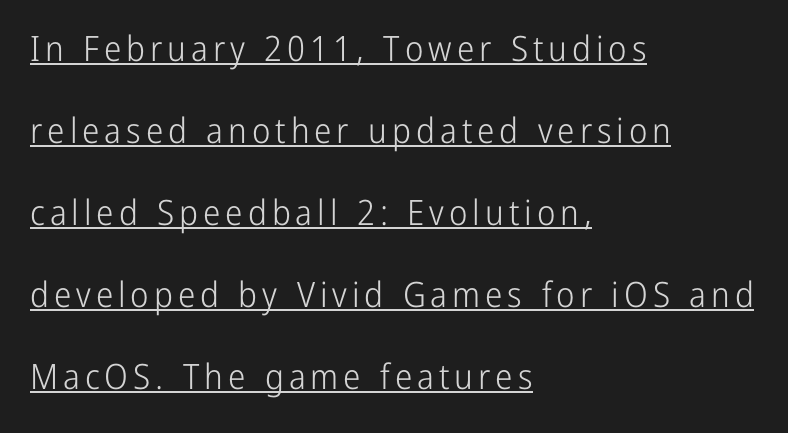
Q: Is the text bold? A: No.
Q: Is the text italic (slanted)? A: No, it is upright.
Q: Is the typeface a serif or a sans-serif typeface? A: Sans-serif.
Q: Is the text underlined? A: Yes.
Q: How is the paragraph aligned? A: Left-aligned.
Q: Is the spacing between lines tight, normal or loose? A: Loose.
Q: Width (condensed, normal, or wide)? A: Condensed.
Q: Stroke contrast? A: Low.
Q: x-height? A: Medium.
Q: Monospaced? A: No.
